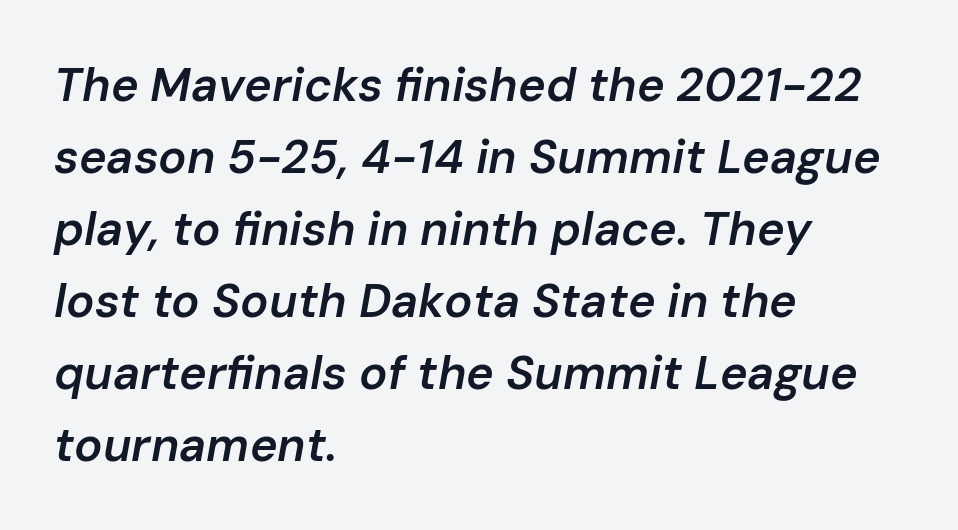
{"italic": "yes", "lean": "right", "slant_degrees": 10, "bold": "semi", "weight": "semibold", "width": "normal", "stroke_contrast": "low", "x_height": "medium", "monospaced": "no", "underline": "no", "align": "left", "line_spacing": "normal", "line_spacing_ratio": 1.53, "letter_spacing": "normal", "letter_spacing_em": 0.0, "glyph_px": 47}
